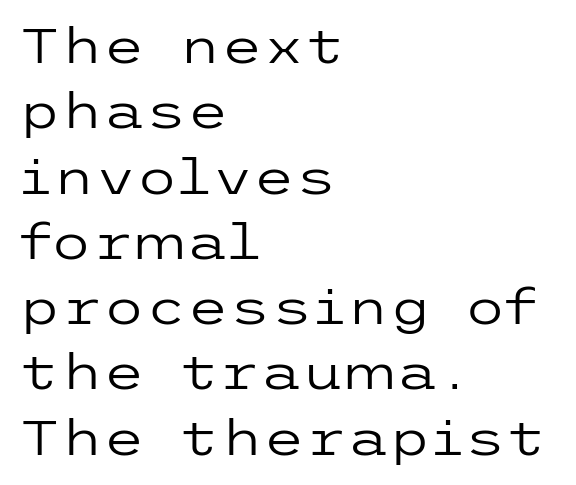
The image shows 48 px regular-weight, wide sans-serif type, upright; set left-aligned, normal line spacing (1.36x), normal letter spacing, not underlined; low stroke contrast and a medium x-height.
